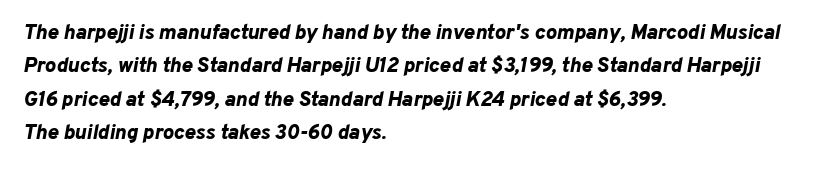
Casual observation: everything's shoved over to the left. Students, observe: this is what conventionally led text looks like. In terms of posture, this sample is oblique. The tracking reads as untouched default to a designer's eye.
